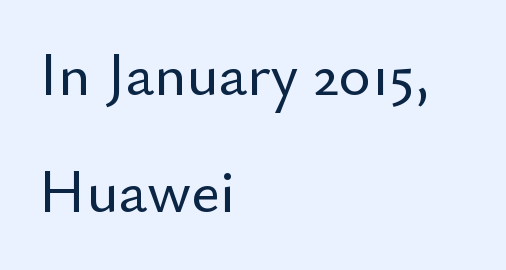
Q: Is the text italic (slanted)? A: No, it is upright.
Q: Is the typeface a serif or a sans-serif typeface? A: Sans-serif.
Q: Is the text underlined? A: No.
Q: How is the paragraph aligned? A: Left-aligned.
Q: Is the spacing between letters normal or unusually wide? A: Normal.
Q: Is the spacing between lines tight, normal or loose? A: Loose.
Q: Width (condensed, normal, or wide)? A: Normal.
Q: Stroke contrast? A: Low.
Q: x-height? A: Small.
Q: Monospaced? A: No.
